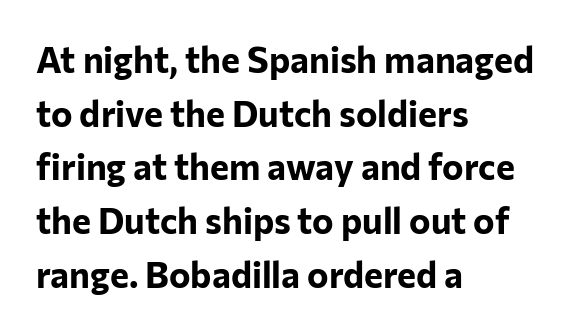
Q: Is the text bold? A: Yes.
Q: Is the text italic (slanted)? A: No, it is upright.
Q: Is the typeface a serif or a sans-serif typeface? A: Sans-serif.
Q: Is the text underlined? A: No.
Q: How is the paragraph aligned? A: Left-aligned.
Q: Is the spacing between letters normal or unusually wide? A: Normal.
Q: Is the spacing between lines tight, normal or loose? A: Normal.
Q: Width (condensed, normal, or wide)? A: Normal.
Q: Stroke contrast? A: Low.
Q: x-height? A: Medium.
Q: Monospaced? A: No.
